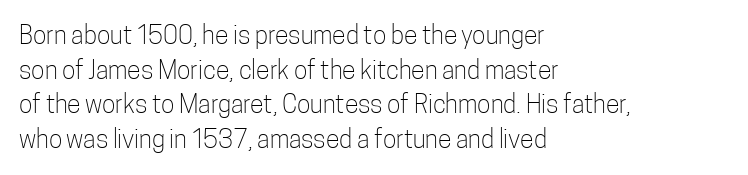
The letters stand straight up with perfectly vertical stems. The typesetter chose a ragged-right arrangement here. What's the leading like? Ordinary, nothing unusual. Nothing unusual about the tracking: characters are spaced as the font intends. Is the stroke heavy? The answer is a plain regular-or-lighter.
